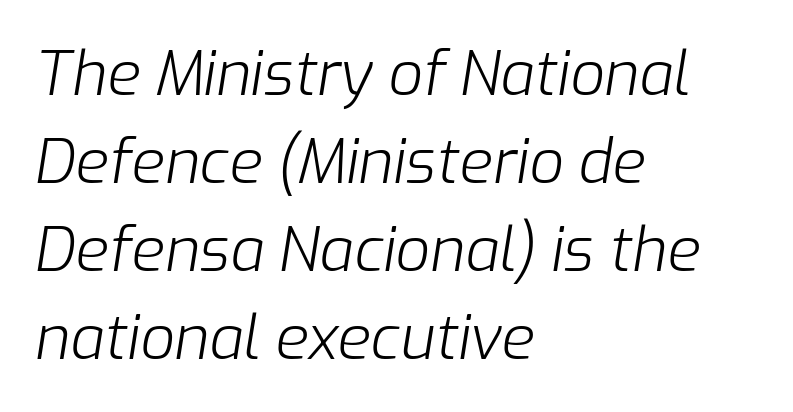
Decoration check: the copy has no underline. Each word holds together tightly as a unit, with standard inter-letter gaps. You could not count columns in this text — the font is proportionally spaced. The weight tops out at a normal text grade.
